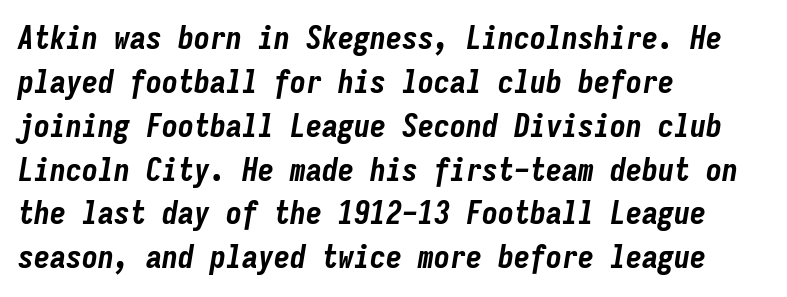
The image shows 32 px bold, condensed type, italic (leaning right), monospaced; set left-aligned, normal line spacing (1.37x), normal letter spacing, not underlined; low stroke contrast and a medium x-height.
